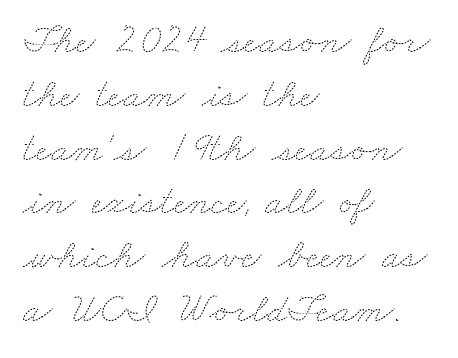
{"bold": "no", "weight": "thin", "width": "wide", "stroke_contrast": "medium", "x_height": "small", "monospaced": "no", "underline": "no", "align": "left", "line_spacing": "normal", "line_spacing_ratio": 1.28, "letter_spacing": "normal", "letter_spacing_em": 0.0, "glyph_px": 42}
